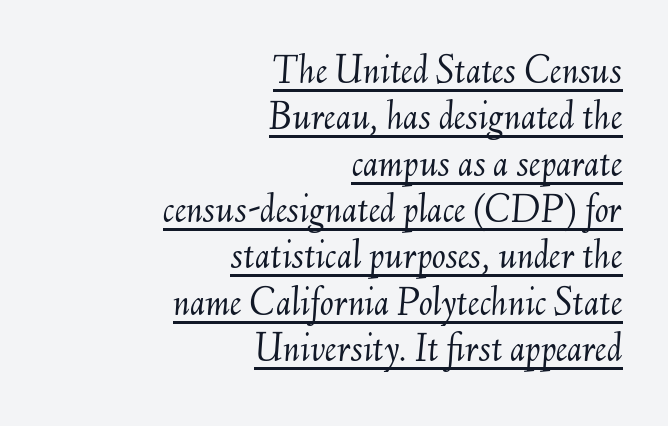
Is the letter spacing exaggerated? No — it looks like the ordinary default. Leading is clearly below the norm, producing a dense column. Stroke thickness stays within the range of a standard reading face or lighter. The paragraph has a hard right edge and a soft left edge. Each line of the rendering has a horizontal stroke beneath the glyphs. You could not count columns in this text — the font is proportionally spaced.
